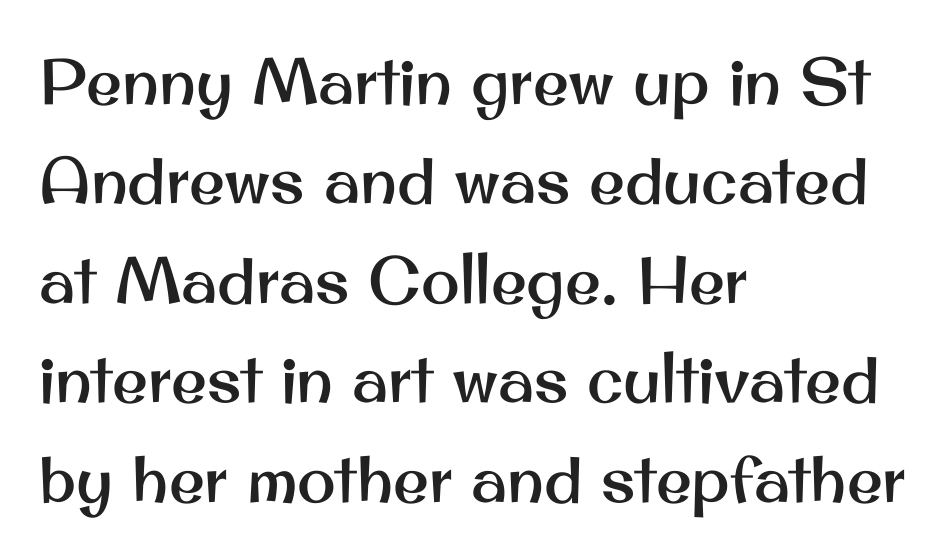
You could call the tracking neutral — neither tight nor loose. Check the space under the baseline: it is left empty. You could not count columns in this text — the font is proportionally spaced. What kind of face is this? One without serifs — a sans. A student would call this left alignment; a typographer would say flush left, rag right. Ascenders rise straight up at ninety degrees.
